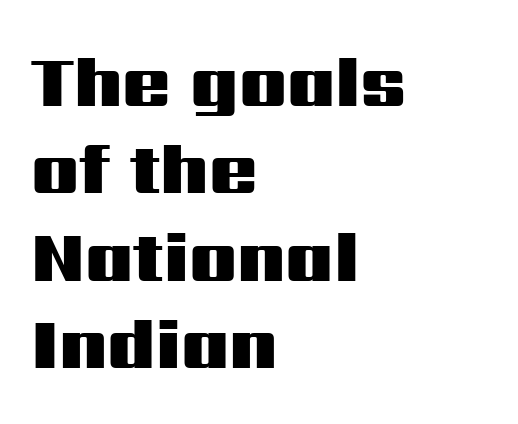
Q: Is the text bold? A: Yes.
Q: Is the text italic (slanted)? A: No, it is upright.
Q: Is the typeface a serif or a sans-serif typeface? A: Sans-serif.
Q: Is the text underlined? A: No.
Q: How is the paragraph aligned? A: Left-aligned.
Q: Is the spacing between letters normal or unusually wide? A: Normal.
Q: Width (condensed, normal, or wide)? A: Wide.
Q: Stroke contrast? A: Medium.
Q: x-height? A: Medium.
Q: Monospaced? A: No.
